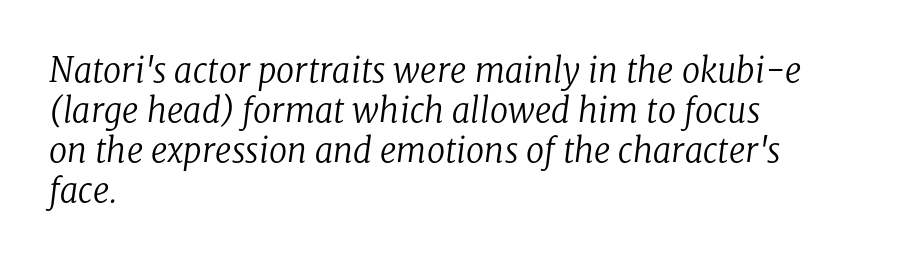
{"serif": "yes", "italic": "yes", "lean": "right", "slant_degrees": 8, "bold": "no", "weight": "regular", "width": "normal", "stroke_contrast": "low", "x_height": "medium", "monospaced": "no", "underline": "no", "align": "left", "line_spacing_ratio": 1.21, "letter_spacing": "normal", "letter_spacing_em": 0.0, "glyph_px": 33}
